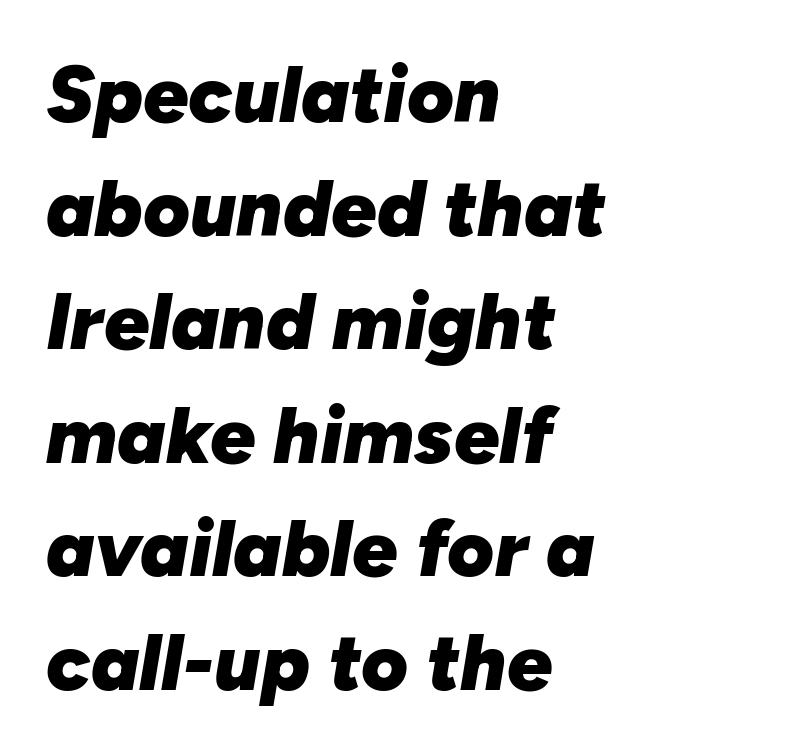
The image shows 80 px heavy type, italic (leaning right); set left-aligned, normal line spacing (1.42x), normal letter spacing, not underlined; low stroke contrast and a medium x-height.
